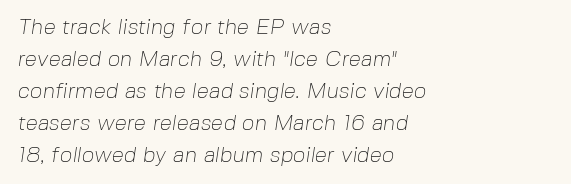
The image shows 22 px text type; set left-aligned, normal line spacing (1.45x), normal letter spacing, not underlined.
